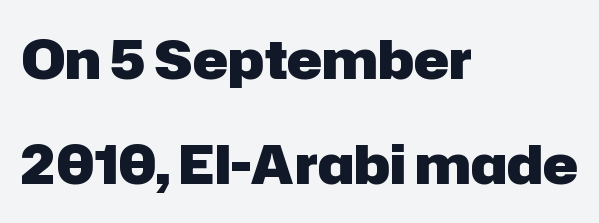
The passage shown stacks its lines with a broad gap. Descenders are the only things crossing below the line. The sample has been set heavy, in full bold. This sample has the flowing, uneven cadence of proportional lettering.
